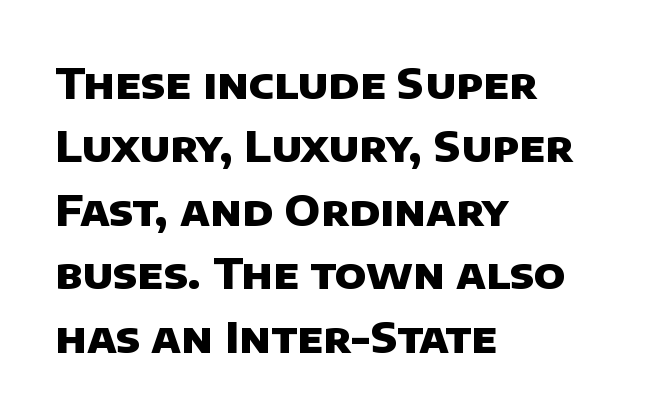
The image shows 42 px heavy sans-serif type; set left-aligned, normal line spacing (1.51x), normal letter spacing, not underlined; low stroke contrast and a large x-height.
